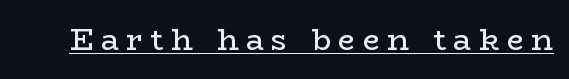
These lines were composed using upright roman letters. Somebody hit Ctrl+U on this one — the words are underlined. The glyphs in this specimen are seriffed. This sample has the flowing, uneven cadence of proportional lettering. Compared with typical body copy, the letter spacing here is much looser.
